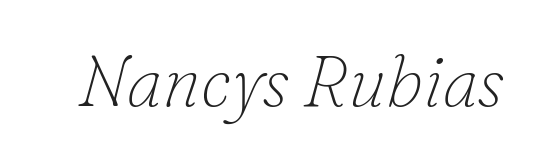
{"serif": "yes", "italic": "yes", "lean": "right", "slant_degrees": 16, "bold": "no", "weight": "thin", "width": "normal", "stroke_contrast": "low", "x_height": "small", "monospaced": "no", "underline": "no", "letter_spacing": "normal", "letter_spacing_em": 0.0, "glyph_px": 71}
